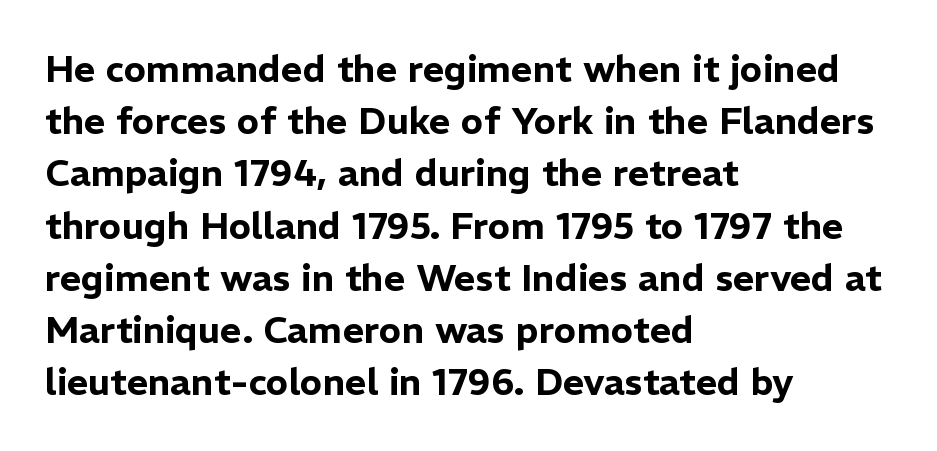
Q: Is the text italic (slanted)? A: No, it is upright.
Q: Is the typeface a serif or a sans-serif typeface? A: Sans-serif.
Q: Is the text underlined? A: No.
Q: How is the paragraph aligned? A: Left-aligned.
Q: Is the spacing between letters normal or unusually wide? A: Normal.
Q: Is the spacing between lines tight, normal or loose? A: Normal.
Q: Width (condensed, normal, or wide)? A: Normal.
Q: Stroke contrast? A: Low.
Q: x-height? A: Medium.
Q: Monospaced? A: No.
